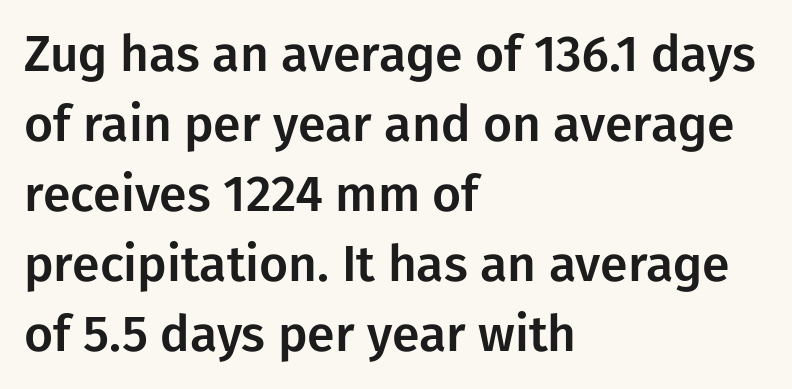
{"serif": "no", "italic": "no", "width": "normal", "stroke_contrast": "low", "x_height": "medium", "monospaced": "no", "underline": "no", "align": "left", "line_spacing": "normal", "line_spacing_ratio": 1.4, "letter_spacing": "normal", "letter_spacing_em": 0.0, "glyph_px": 50}
